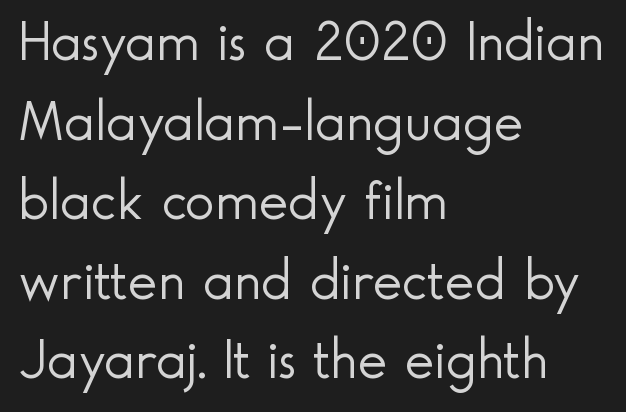
What kind of face is this? One without serifs — a sans. Decoration check: the copy has no underline. Spacing verdict: proportional, widths tailored to each character. The type sits square on the baseline with zero lean. The text block is weighted toward the left margin, trailing off unevenly rightward.
